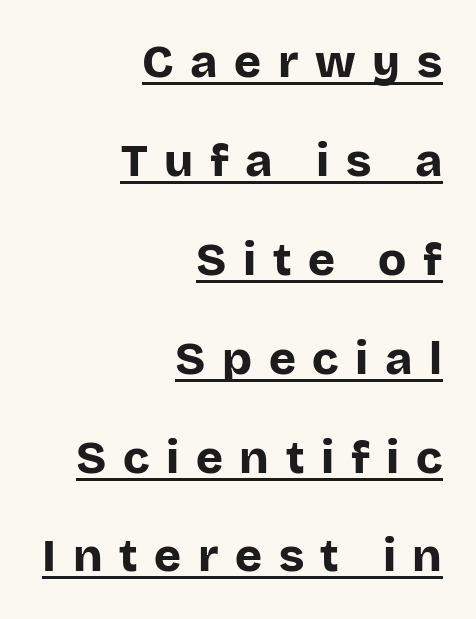
The image shows 46 px bold sans-serif type, upright; set right-aligned, loose line spacing (2.15x), unusually wide letter spacing (+0.36 em), underlined; low stroke contrast and a large x-height.
